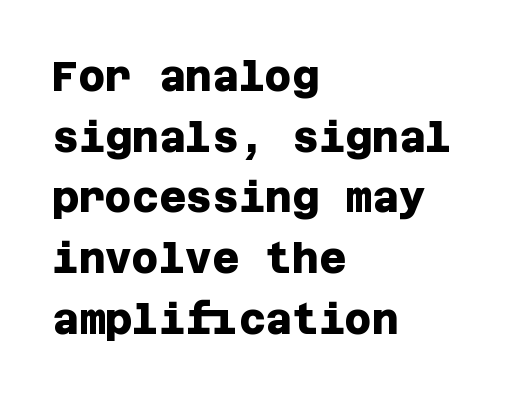
The image shows 41 px heavy sans-serif type; set left-aligned, normal line spacing (1.48x), normal letter spacing, not underlined; low stroke contrast and a large x-height.
